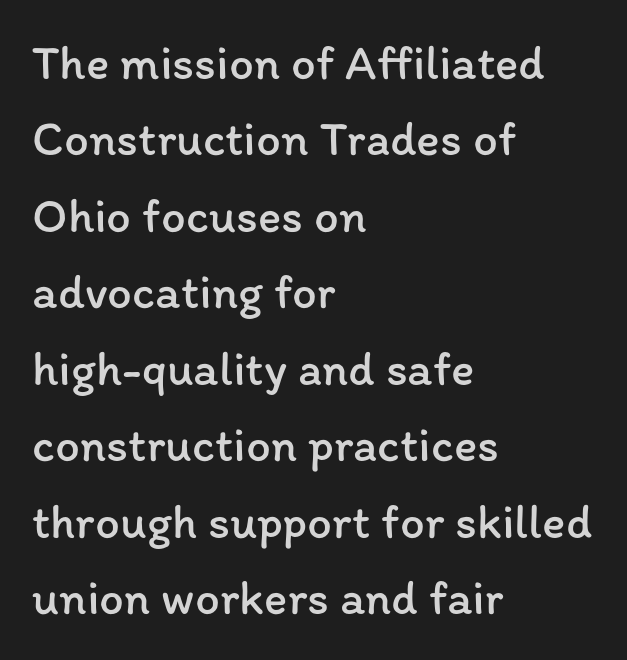
Teacher's note: observe the even left margin — that is flush-left alignment. Whoever set this chose a conventional vertical rhythm. Compared with typical body copy, the letter spacing here is the same. No italicization has been applied; the sample stays upright.
